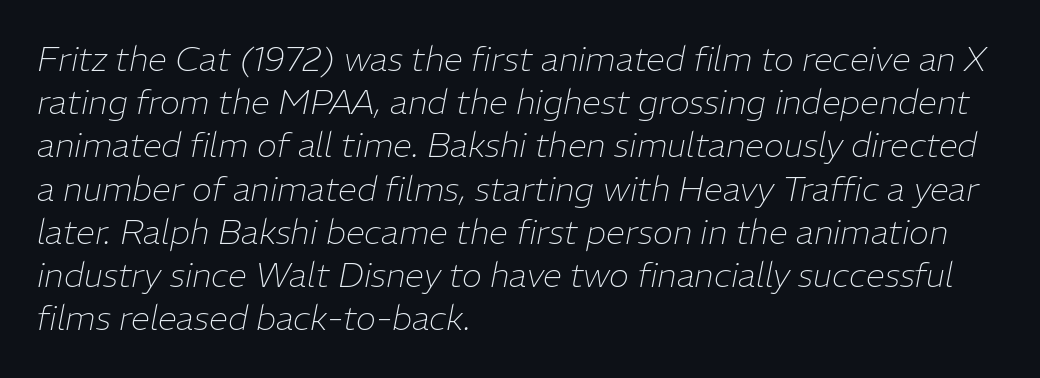
Do the characters align in a grid? No, the font is proportional. The compositor pushed each line to the left boundary. Ink coverage per letter is moderate at most. Successive baselines arrive at the customary interval. Rendered with sloped, italic letterforms. Lines of text with bare space underneath.
